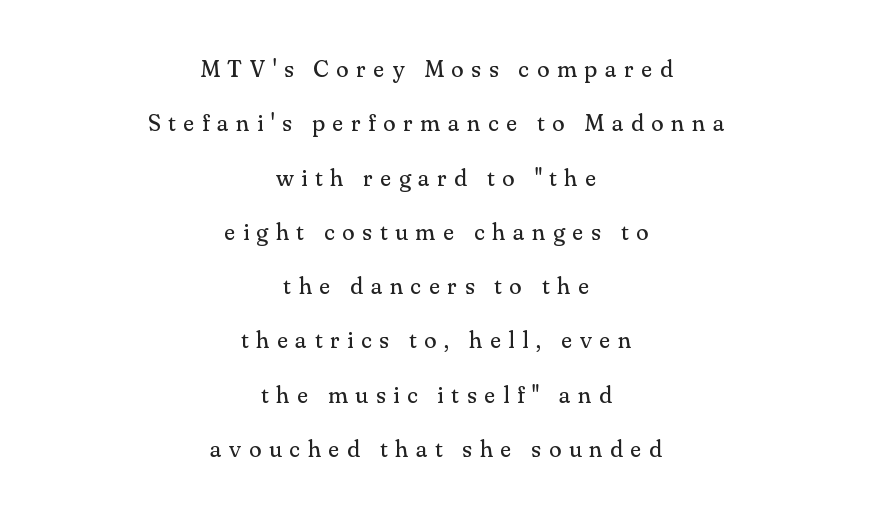
Q: Is the text bold? A: No.
Q: Is the text italic (slanted)? A: No, it is upright.
Q: Is the text underlined? A: No.
Q: How is the paragraph aligned? A: Centered.
Q: Is the spacing between letters normal or unusually wide? A: Unusually wide.
Q: Is the spacing between lines tight, normal or loose? A: Loose.
